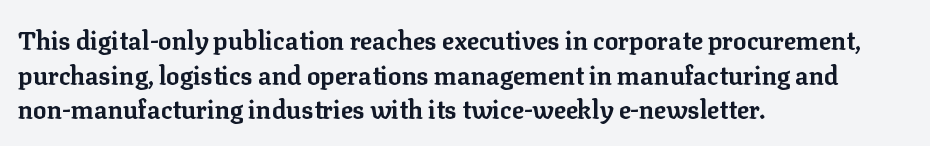
The type sits square on the baseline with zero lean. Summary of weight: heavy, a full bold. Rule under the text: the space is simply empty. Is the letter spacing exaggerated? No — it looks like the ordinary default.
